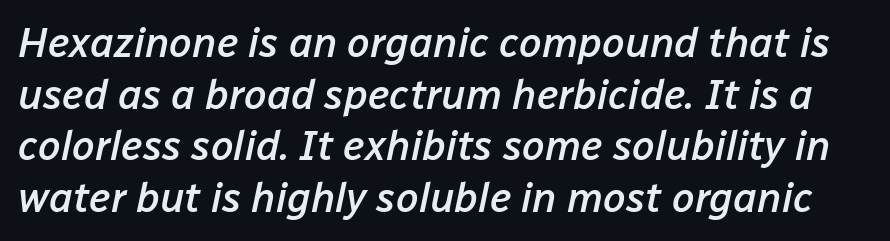
The image shows 41 px semibold type, italic (leaning right); set normal line spacing (1.26x), normal letter spacing, not underlined; low stroke contrast and a medium x-height.
